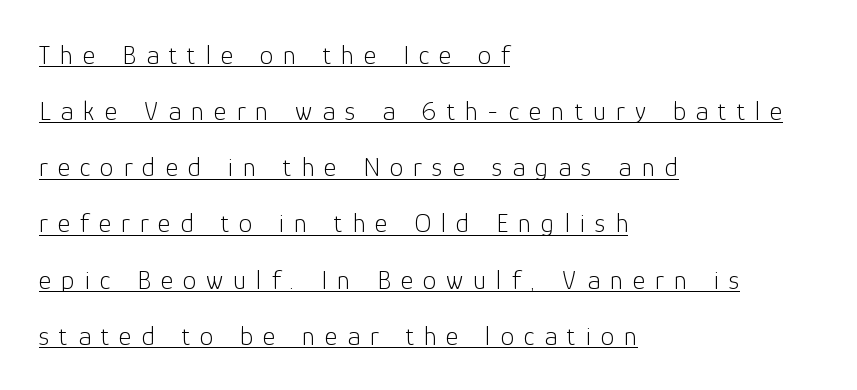
Q: Is the text bold? A: No.
Q: Is the text italic (slanted)? A: No, it is upright.
Q: Is the text underlined? A: Yes.
Q: How is the paragraph aligned? A: Left-aligned.
Q: Is the spacing between letters normal or unusually wide? A: Unusually wide.
Q: Is the spacing between lines tight, normal or loose? A: Loose.
